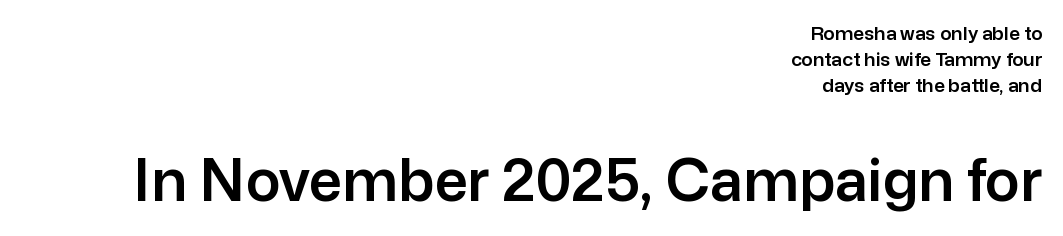
{"serif": "no", "italic": "no", "width": "normal", "stroke_contrast": "low", "x_height": "medium", "monospaced": "no", "underline": "no", "align": "right", "line_spacing": "normal", "line_spacing_ratio": 1.36, "letter_spacing": "normal", "letter_spacing_em": 0.0, "larger_block": "second", "size_ratio": 3.05, "glyph_px": 58}
